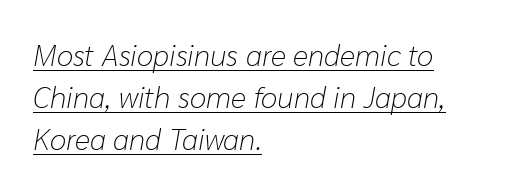
The lines sit at an ordinary, default distance from one another. The passage shown is underscored from start to finish. Slanted lettering throughout. The letters advance in unequal steps, a hallmark of proportional type.
